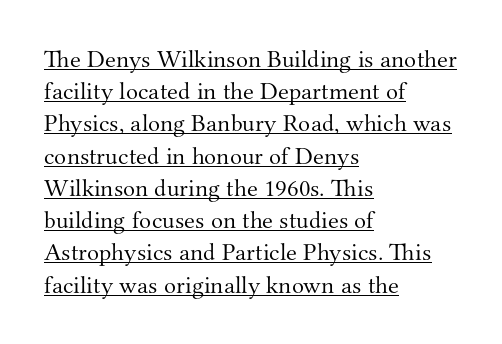
{"italic": "no", "bold": "no", "underline": "yes", "align": "left", "line_spacing": "normal", "line_spacing_ratio": 1.29, "letter_spacing": "normal", "letter_spacing_em": 0.0, "glyph_px": 25}
